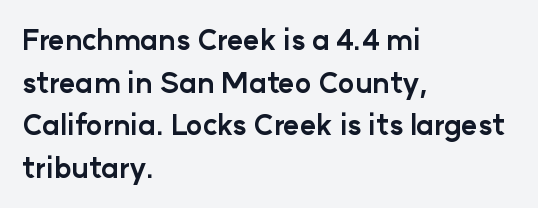
Q: Is the text bold? A: Yes.
Q: Is the text italic (slanted)? A: No, it is upright.
Q: Is the typeface a serif or a sans-serif typeface? A: Sans-serif.
Q: Is the text underlined? A: No.
Q: How is the paragraph aligned? A: Left-aligned.
Q: Is the spacing between letters normal or unusually wide? A: Normal.
Q: Is the spacing between lines tight, normal or loose? A: Normal.
Q: Width (condensed, normal, or wide)? A: Normal.
Q: Stroke contrast? A: Low.
Q: x-height? A: Medium.
Q: Monospaced? A: No.
